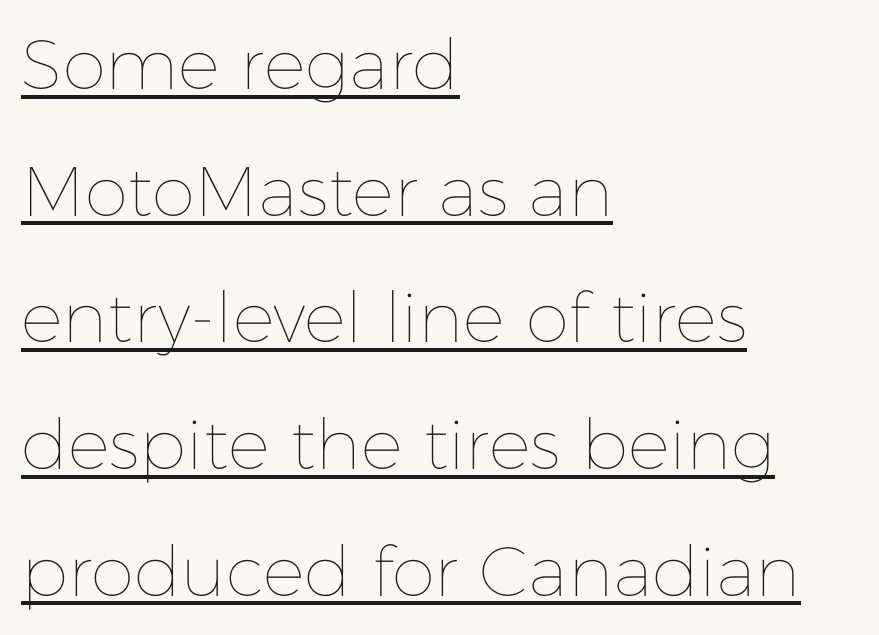
The image shows 70 px thin type, upright; set left-aligned, line spacing 1.81x, normal letter spacing, underlined; low stroke contrast and a medium x-height.
